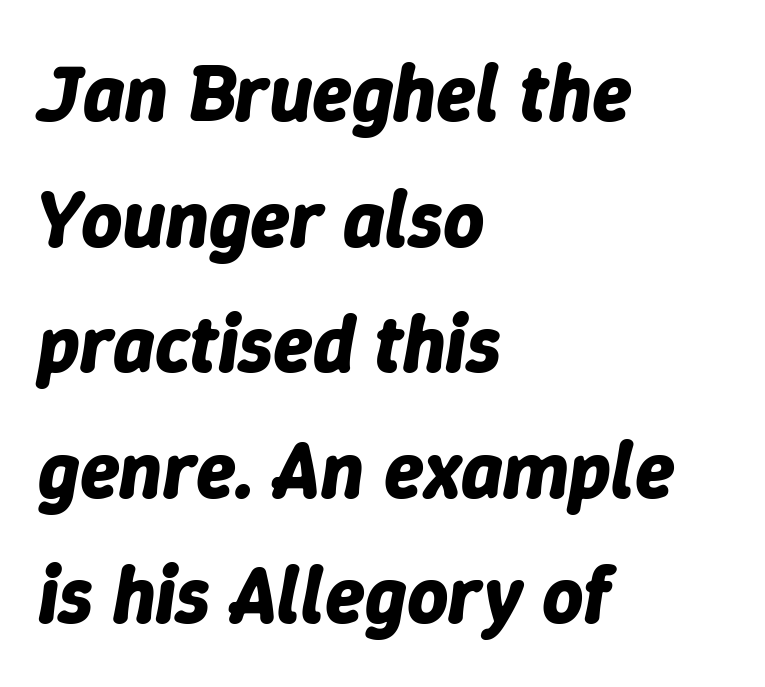
The image shows 80 px bold type, italic (leaning right); set left-aligned, normal line spacing (1.57x), normal letter spacing, not underlined; low stroke contrast and a medium x-height.
